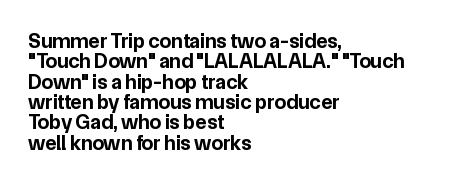
The image shows 21 px bold type, upright; set left-aligned, tight line spacing (0.97x), normal letter spacing, not underlined.
